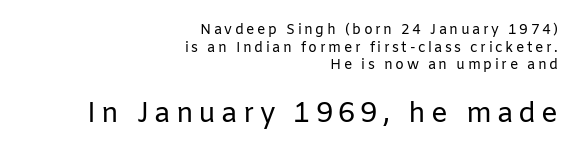
{"serif": "no", "italic": "no", "bold": "no", "weight": "regular", "width": "normal", "stroke_contrast": "low", "x_height": "medium", "monospaced": "no", "underline": "no", "align": "right", "line_spacing": "normal", "line_spacing_ratio": 1.26, "larger_block": "second", "size_ratio": 2.0, "glyph_px": 28}
